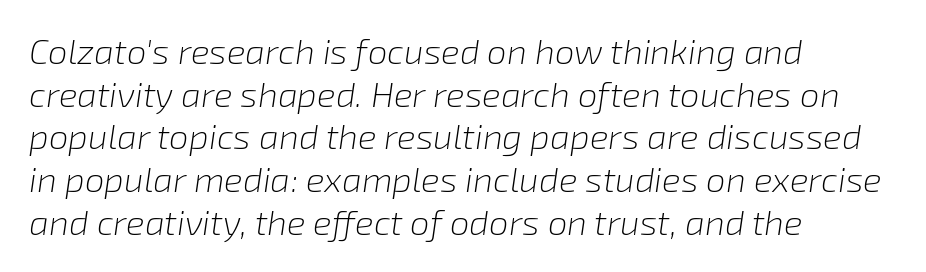
{"italic": "yes", "lean": "right", "slant_degrees": 8, "bold": "no", "weight": "light", "width": "normal", "stroke_contrast": "low", "x_height": "medium", "monospaced": "no", "underline": "no", "align": "left", "line_spacing_ratio": 1.22, "letter_spacing": "normal", "letter_spacing_em": 0.0, "glyph_px": 35}
